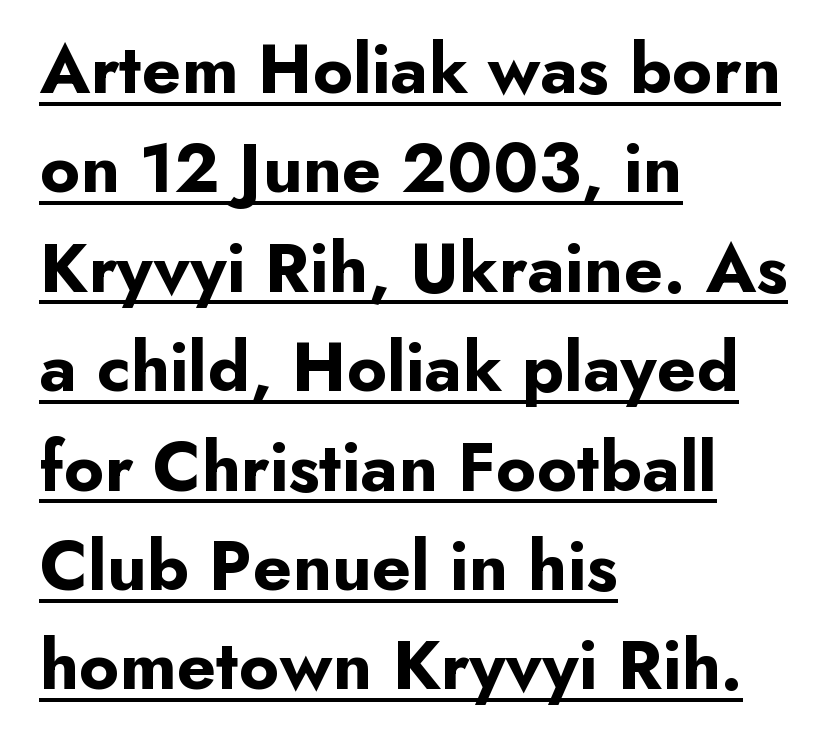
{"serif": "no", "italic": "no", "bold": "yes", "weight": "bold", "width": "normal", "stroke_contrast": "low", "x_height": "small", "monospaced": "no", "underline": "yes", "align": "left", "line_spacing": "normal", "line_spacing_ratio": 1.4, "letter_spacing": "normal", "letter_spacing_em": 0.0, "glyph_px": 71}
